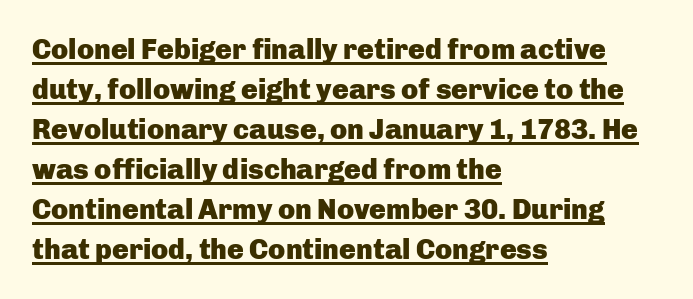
It's the straight-up-and-down kind of type. This sample has the flowing, uneven cadence of proportional lettering. The leading is moderate, giving the passage an even texture. You can tell from the bare stems that sans-serif type was used. The rendered words wear a rule along their underside. The gaps between neighbouring characters are ordinary and unremarkable.
